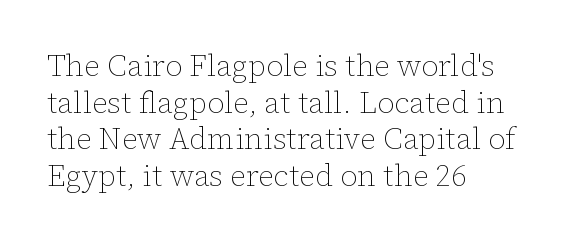
The passage shown is typed in a proportional face where columns would drift. Is the stroke heavy? The answer is a plain regular-or-lighter. The letters sit at their default tracking, neither squeezed nor spread. Is there any slant? The stems are plumb. The glyphs are unaccompanied by any horizontal stroke below them. A classic flush-left, rag-right setting is used for this passage.
